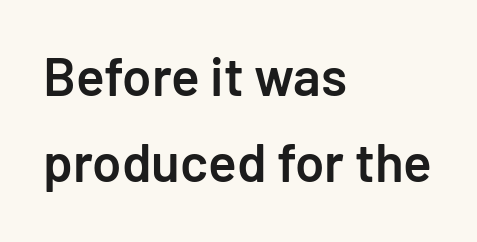
{"serif": "no", "italic": "no", "bold": "semi", "weight": "semibold", "width": "normal", "stroke_contrast": "low", "x_height": "medium", "monospaced": "no", "underline": "no", "align": "left", "line_spacing": "normal", "line_spacing_ratio": 1.63, "letter_spacing": "normal", "letter_spacing_em": 0.0, "glyph_px": 53}
